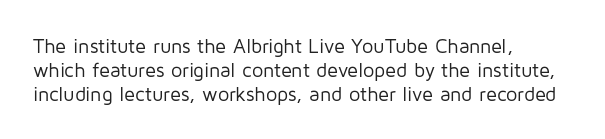
Descenders are the only things crossing below the line. Letters have the restrained weight of plain body copy at most. Where is the straight margin? On the left. Between one letter and the next there's only the usual sliver of space.
